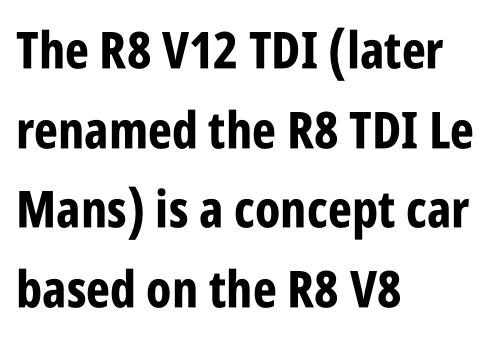
The image shows 51 px bold, condensed sans-serif type, upright; set left-aligned, normal line spacing (1.56x), normal letter spacing, not underlined; low stroke contrast and a large x-height.
